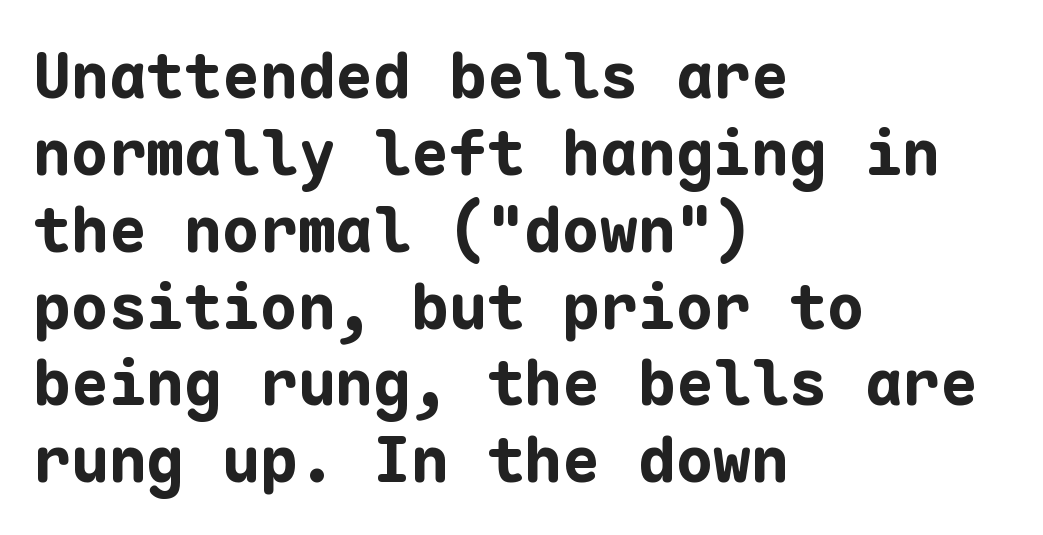
Underline: absent. The letters stand upright; this is a roman face. The letters march in equal steps, a hallmark of fixed-pitch type. The designer went with a sans here, leaving each stem footless. Weight: bold. Each line starts at the same left margin while the right side varies.
